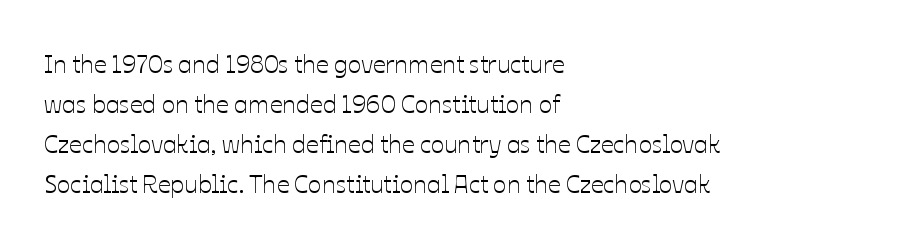
Q: Is the text italic (slanted)? A: No, it is upright.
Q: Is the text underlined? A: No.
Q: How is the paragraph aligned? A: Left-aligned.
Q: Is the spacing between letters normal or unusually wide? A: Normal.
Q: Is the spacing between lines tight, normal or loose? A: Normal.
